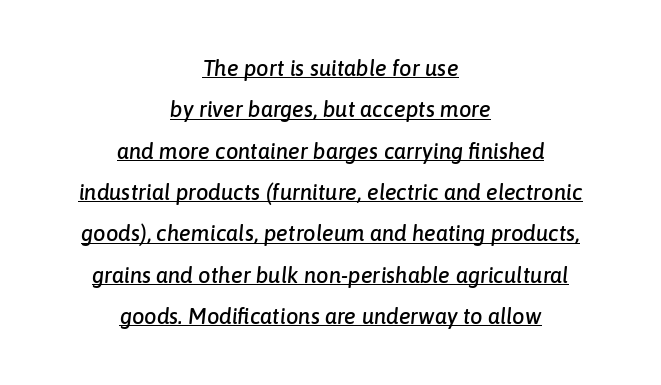
Q: Is the text italic (slanted)? A: Yes, it leans right by about 6 degrees.
Q: Is the text underlined? A: Yes.
Q: How is the paragraph aligned? A: Centered.
Q: Is the spacing between letters normal or unusually wide? A: Normal.
